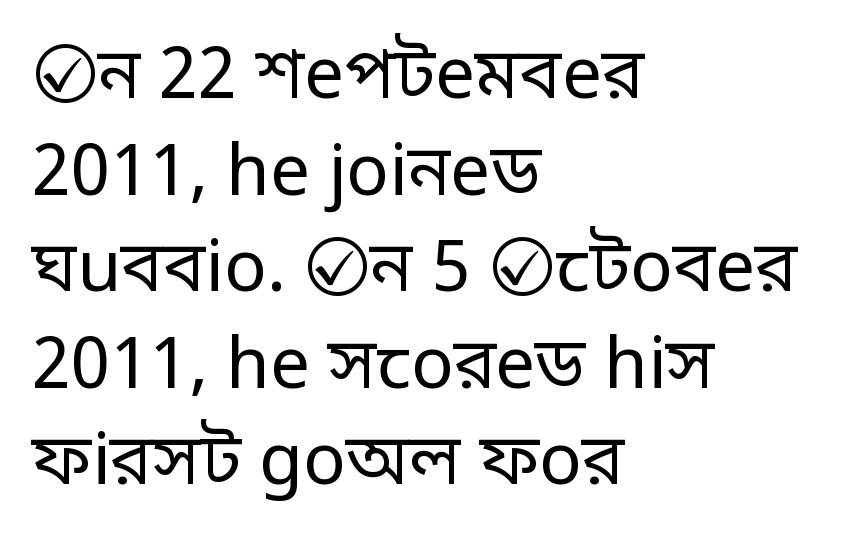
{"serif": "no", "italic": "no", "bold": "no", "weight": "regular", "width": "normal", "stroke_contrast": "low", "x_height": "large", "monospaced": "no", "underline": "no", "align": "left", "line_spacing": "normal", "line_spacing_ratio": 1.36, "letter_spacing": "normal", "letter_spacing_em": 0.0, "glyph_px": 71}
